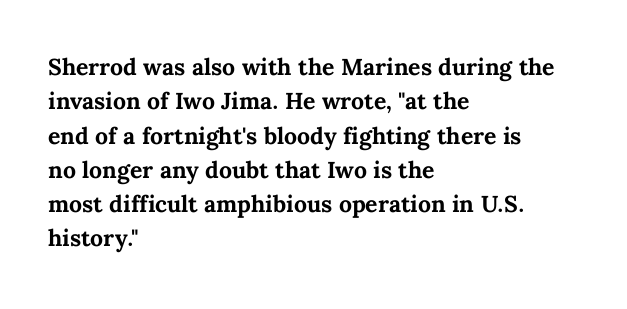
Q: Is the text bold? A: Yes.
Q: Is the text italic (slanted)? A: No, it is upright.
Q: Is the text underlined? A: No.
Q: How is the paragraph aligned? A: Left-aligned.
Q: Is the spacing between letters normal or unusually wide? A: Normal.
Q: Is the spacing between lines tight, normal or loose? A: Normal.
